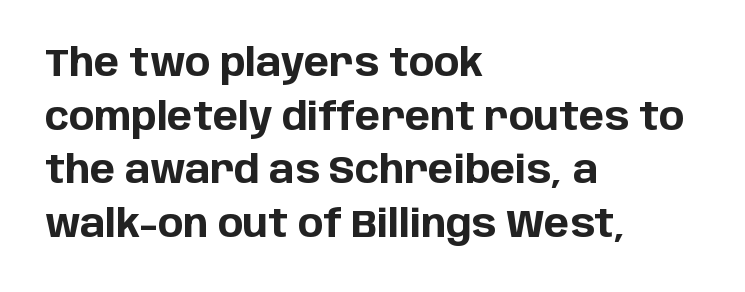
Q: Is the text bold? A: Yes.
Q: Is the text italic (slanted)? A: No, it is upright.
Q: Is the typeface a serif or a sans-serif typeface? A: Sans-serif.
Q: Is the text underlined? A: No.
Q: How is the paragraph aligned? A: Left-aligned.
Q: Is the spacing between letters normal or unusually wide? A: Normal.
Q: Is the spacing between lines tight, normal or loose? A: Normal.
Q: Width (condensed, normal, or wide)? A: Normal.
Q: Stroke contrast? A: Low.
Q: x-height? A: Large.
Q: Monospaced? A: No.
